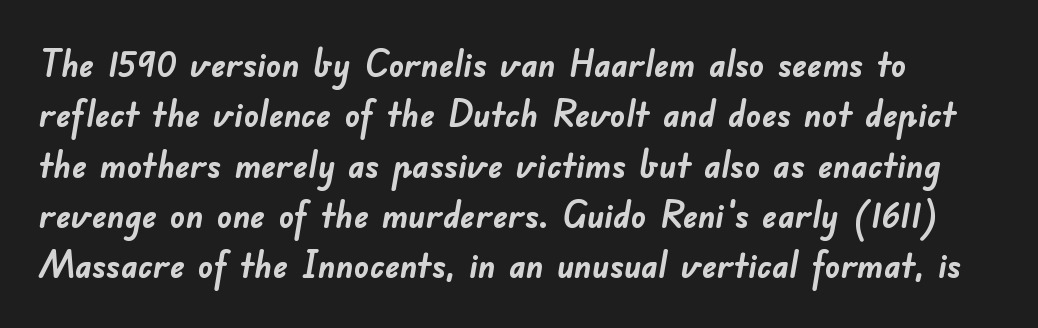
{"serif": "no", "bold": "yes", "weight": "semibold", "width": "normal", "stroke_contrast": "low", "x_height": "small", "monospaced": "no", "underline": "no", "line_spacing": "normal", "line_spacing_ratio": 1.36, "letter_spacing": "normal", "letter_spacing_em": 0.0, "glyph_px": 37}
